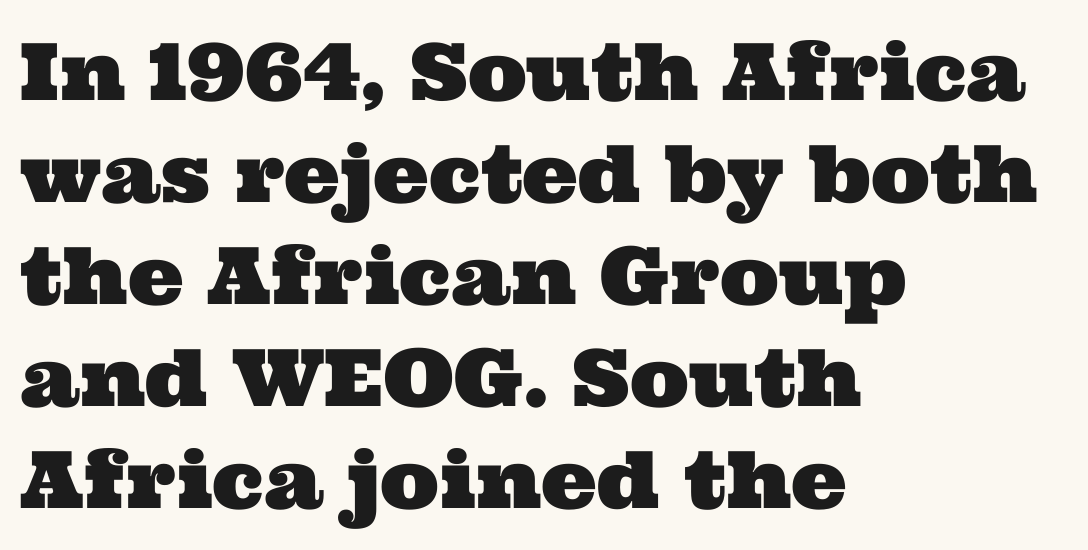
Q: Is the typeface a serif or a sans-serif typeface? A: Serif.
Q: Is the text underlined? A: No.
Q: How is the paragraph aligned? A: Left-aligned.
Q: Is the spacing between letters normal or unusually wide? A: Normal.
Q: Is the spacing between lines tight, normal or loose? A: Normal.
Q: Width (condensed, normal, or wide)? A: Wide.
Q: Stroke contrast? A: Medium.
Q: x-height? A: Medium.
Q: Monospaced? A: No.
